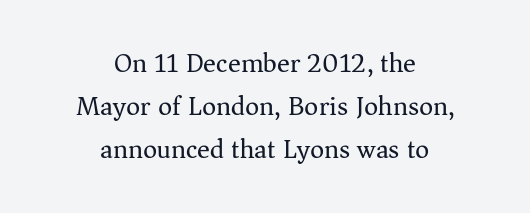
Q: Is the text bold? A: No.
Q: Is the text italic (slanted)? A: No, it is upright.
Q: Is the text underlined? A: No.
Q: How is the paragraph aligned? A: Centered.
Q: Is the spacing between letters normal or unusually wide? A: Normal.
Q: Is the spacing between lines tight, normal or loose? A: Normal.
